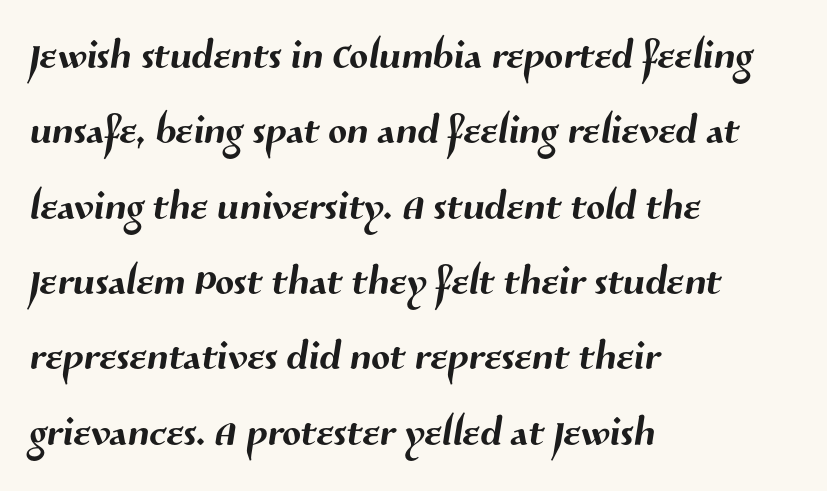
The image shows 55 px sans-serif type; set left-aligned, normal line spacing (1.37x), normal letter spacing, not underlined; medium stroke contrast and a medium x-height.
